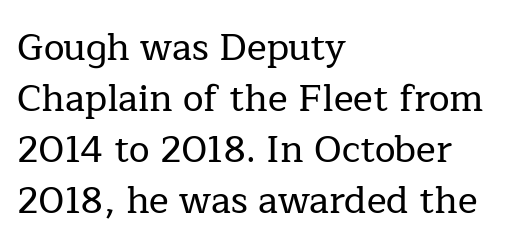
Is there any slant? The stems are plumb. I'd call this a serif setting — the letters wear small feet. A typesetter would call this proportional, since set widths differ per character. Caption: standard tracking, unaltered. Is the block centered? No — it sits flush against the left margin. The space directly below the letters is spotless.
